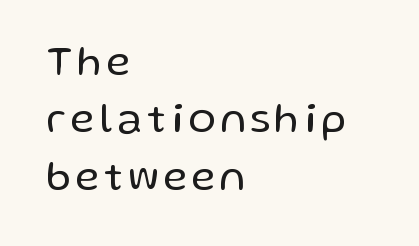
Any mark beneath the type? The region is blank. Visually the block forms a straight wall on the left and a jagged coastline on the right. Counters stay open thanks to moderate or lighter strokes. Here the designer chose a conventional face with non-uniform glyph widths. The letters stand straight up with perfectly vertical stems.
